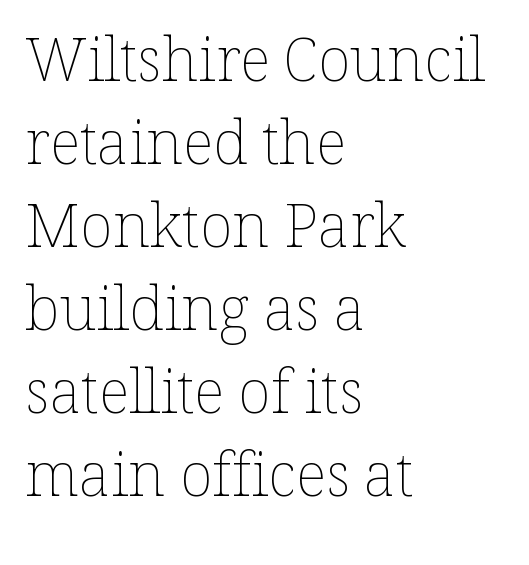
{"italic": "no", "bold": "no", "weight": "thin", "width": "normal", "stroke_contrast": "low", "x_height": "medium", "monospaced": "no", "underline": "no", "align": "left", "line_spacing": "normal", "line_spacing_ratio": 1.36, "letter_spacing": "normal", "letter_spacing_em": 0.0, "glyph_px": 61}
